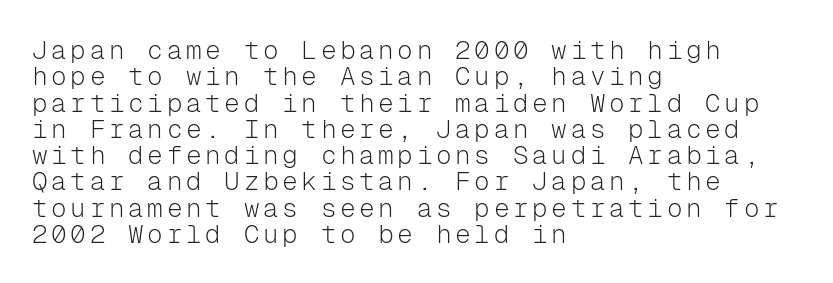
Q: Is the text bold? A: No.
Q: Is the text italic (slanted)? A: No, it is upright.
Q: Is the text underlined? A: No.
Q: How is the paragraph aligned? A: Left-aligned.
Q: Is the spacing between lines tight, normal or loose? A: Tight.
